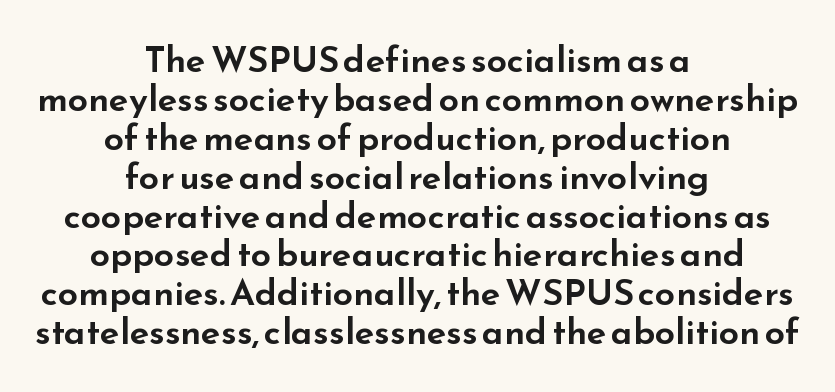
Notice how the stems are strictly vertical — no italics here. Regarding leading, the lines here are crowded together. The lines are quadded center. A bare baseline throughout the passage.
